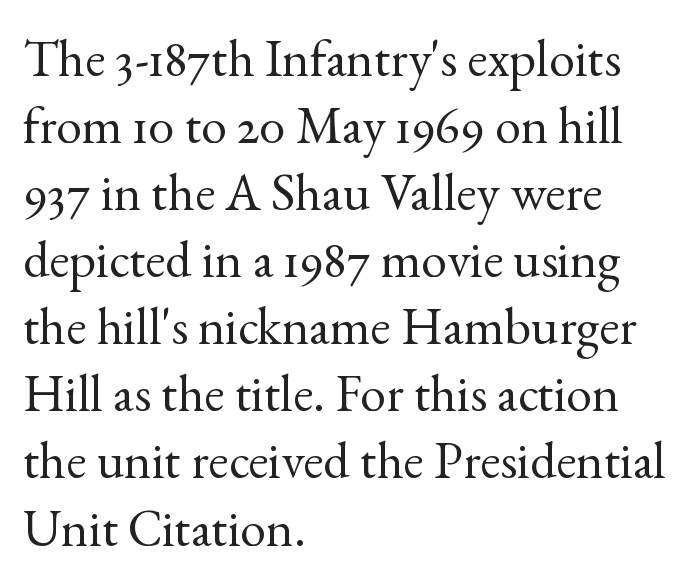
{"serif": "yes", "italic": "no", "bold": "no", "weight": "regular", "width": "normal", "x_height": "small", "monospaced": "no", "underline": "no", "align": "left", "line_spacing": "normal", "line_spacing_ratio": 1.29, "letter_spacing": "normal", "letter_spacing_em": 0.0, "glyph_px": 52}
